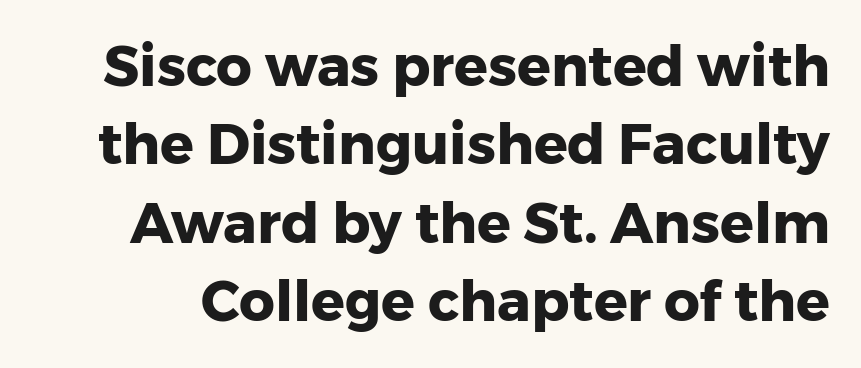
The image shows 56 px heavy sans-serif type, upright; set normal line spacing (1.4x), normal letter spacing, not underlined; low stroke contrast and a medium x-height.
